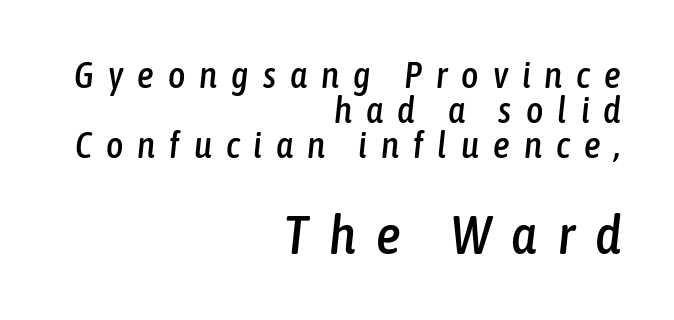
Q: Is the text italic (slanted)? A: Yes, it leans right by about 6 degrees.
Q: Is the text underlined? A: No.
Q: How is the paragraph aligned? A: Right-aligned.
Q: Is the spacing between letters normal or unusually wide? A: Unusually wide.
Q: Is the spacing between lines tight, normal or loose? A: Tight.
Q: Which block of text is set in a larger size, the first (top) or the second (bottom)? A: The second (bottom) one.
Q: Width (condensed, normal, or wide)? A: Condensed.
Q: Stroke contrast? A: Low.
Q: x-height? A: Medium.
Q: Monospaced? A: No.
